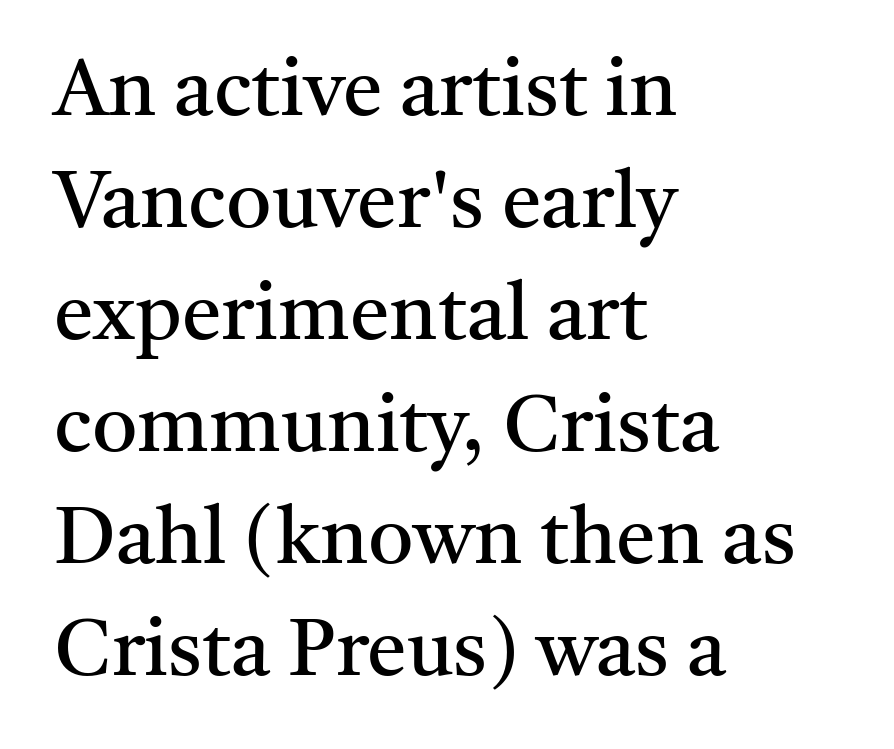
Q: Is the text bold? A: No.
Q: Is the text italic (slanted)? A: No, it is upright.
Q: Is the typeface a serif or a sans-serif typeface? A: Serif.
Q: Is the text underlined? A: No.
Q: How is the paragraph aligned? A: Left-aligned.
Q: Is the spacing between letters normal or unusually wide? A: Normal.
Q: Is the spacing between lines tight, normal or loose? A: Normal.
Q: Width (condensed, normal, or wide)? A: Normal.
Q: Stroke contrast? A: Medium.
Q: x-height? A: Medium.
Q: Monospaced? A: No.
